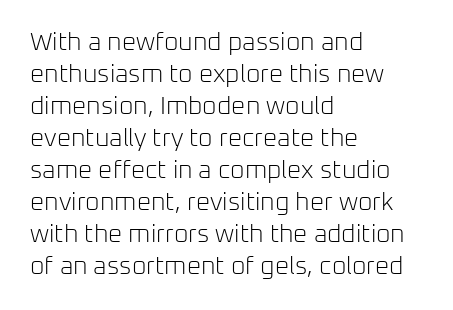
Q: Is the text bold? A: No.
Q: Is the text italic (slanted)? A: No, it is upright.
Q: Is the text underlined? A: No.
Q: How is the paragraph aligned? A: Left-aligned.
Q: Is the spacing between letters normal or unusually wide? A: Normal.
Q: Is the spacing between lines tight, normal or loose? A: Normal.
